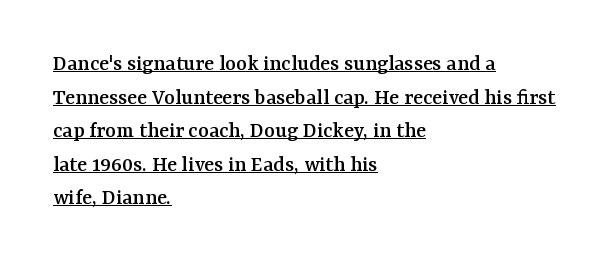
Q: Is the text italic (slanted)? A: No, it is upright.
Q: Is the text underlined? A: Yes.
Q: How is the paragraph aligned? A: Left-aligned.
Q: Is the spacing between letters normal or unusually wide? A: Normal.
Q: Is the spacing between lines tight, normal or loose? A: Normal.
